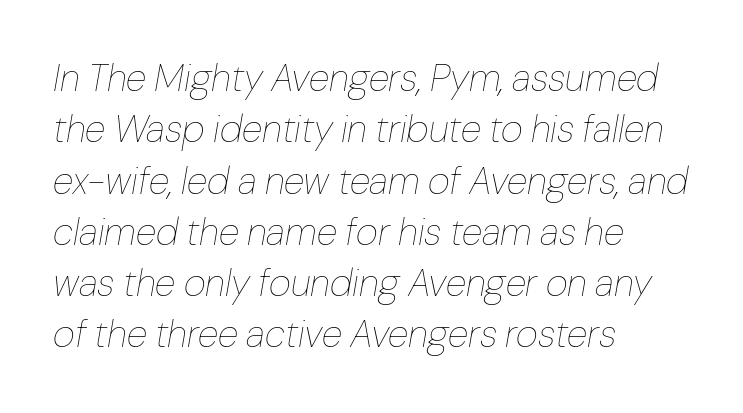
Q: Is the text bold? A: No.
Q: Is the text italic (slanted)? A: Yes, it leans right by about 10 degrees.
Q: Is the text underlined? A: No.
Q: How is the paragraph aligned? A: Left-aligned.
Q: Is the spacing between letters normal or unusually wide? A: Normal.
Q: Is the spacing between lines tight, normal or loose? A: Normal.
Q: Width (condensed, normal, or wide)? A: Normal.
Q: Stroke contrast? A: Low.
Q: x-height? A: Medium.
Q: Monospaced? A: No.
